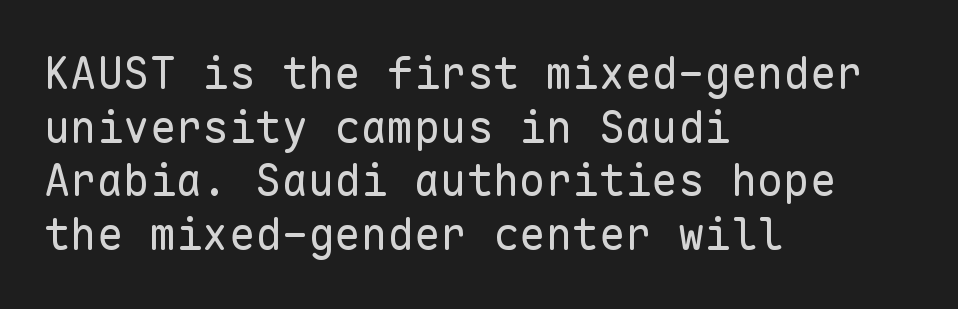
The font's upright variant was chosen for this text. Letter spacing: default. The typesetter chose a ragged-right arrangement here. Observe the absence of serifs on each vertical stroke in this sample.
